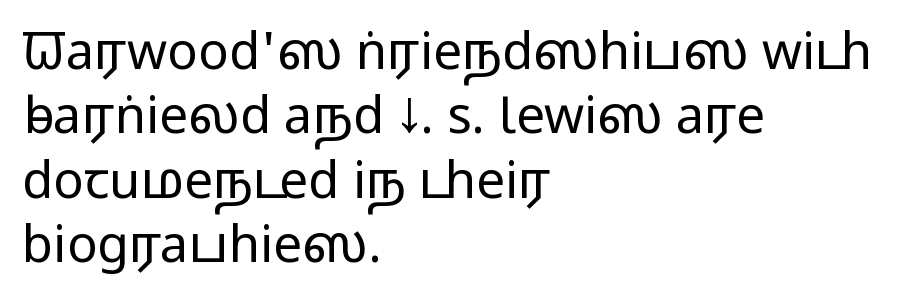
The image shows 51 px regular-weight, wide sans-serif type, upright; set left-aligned, normal line spacing (1.26x), normal letter spacing, not underlined; low stroke contrast and a medium x-height.
